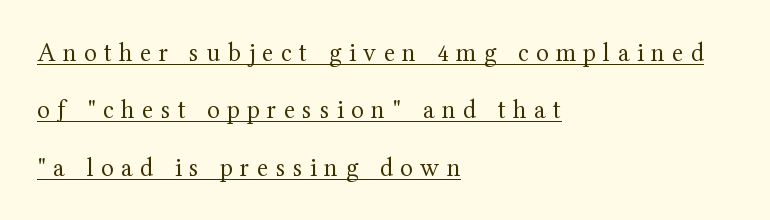
Q: Is the text bold? A: No.
Q: Is the text italic (slanted)? A: No, it is upright.
Q: Is the text underlined? A: Yes.
Q: How is the paragraph aligned? A: Left-aligned.
Q: Is the spacing between letters normal or unusually wide? A: Unusually wide.
Q: Is the spacing between lines tight, normal or loose? A: Loose.
